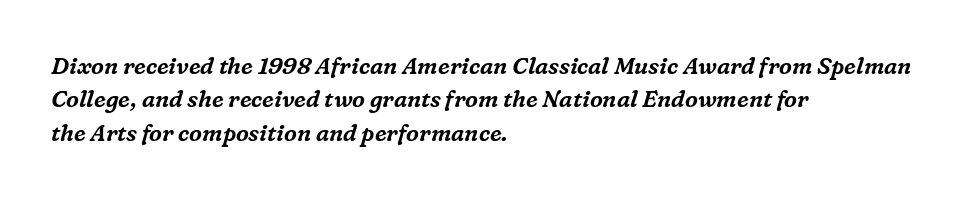
The image shows 23 px text type, italic (leaning right); set left-aligned, normal line spacing (1.45x), normal letter spacing, not underlined.
